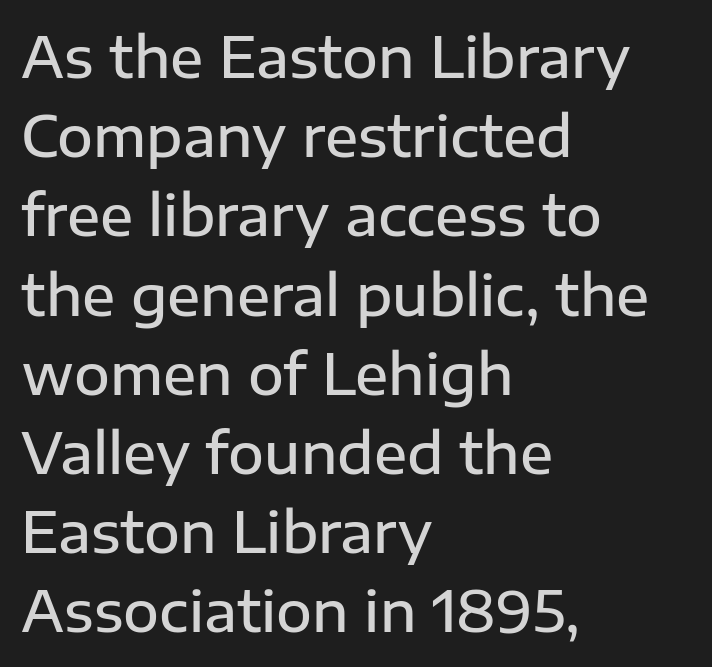
Lines of text with bare space underneath. Baseline-to-baseline distance is the conventional proportion of letter height. Alignment: flush left. A typesetter would label this face a sans. Do the characters align in a grid? No, the font is proportional. The horizontal fit of the characters is conventional and even.
